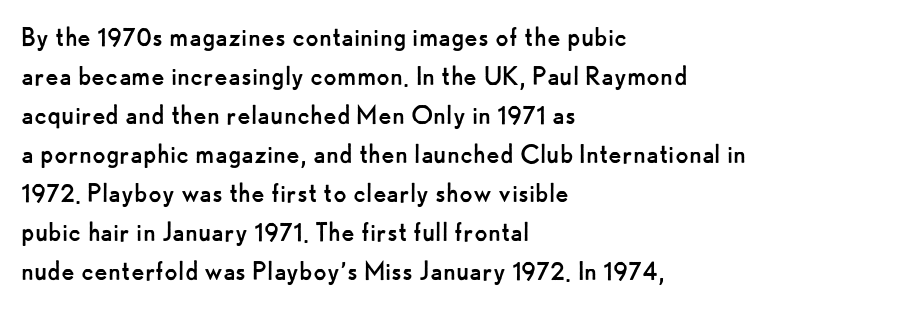
The image shows 31 px regular-weight sans-serif type, upright; set left-aligned, normal line spacing (1.26x), normal letter spacing, not underlined; low stroke contrast and a small x-height.
